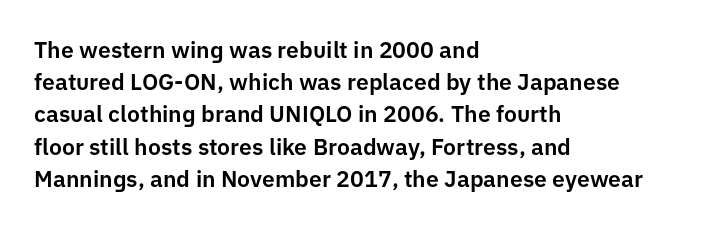
Does the leading feel generous? No, just average. The paragraph shown leans on its left margin. The string is rendered with underlining switched off. Here the glyphs are tracked normally, forming tight word shapes. The font's upright variant was chosen for this text.
